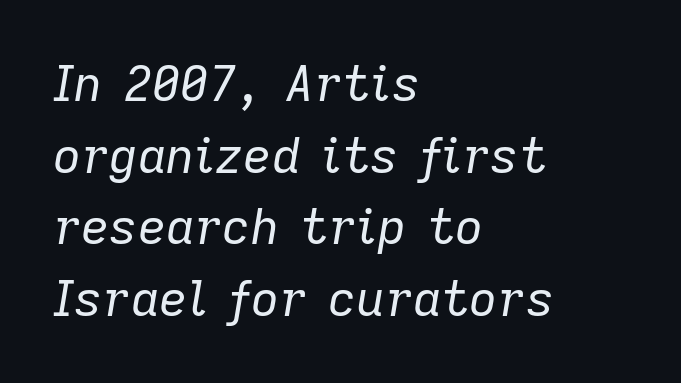
The image shows 49 px regular-weight type, italic (leaning right); set left-aligned, normal line spacing (1.46x), normal letter spacing, not underlined; low stroke contrast and a medium x-height.
